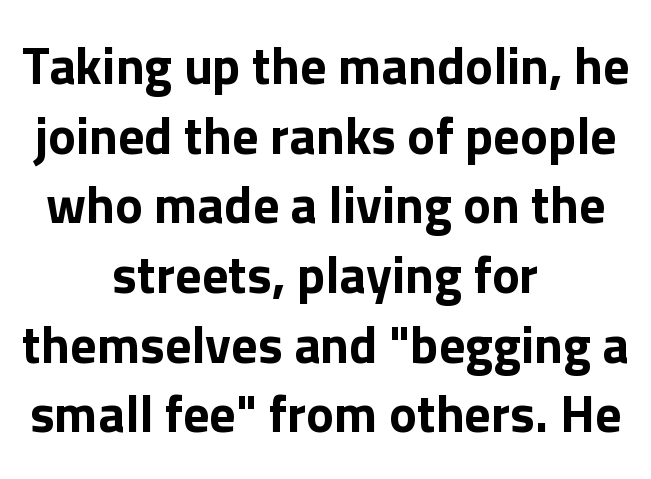
Notice how the passage keeps no hard edge, just a central spine. Descenders are the only things crossing below the line. Vertical spacing — default. Regarding serifs, this sample does without them.
